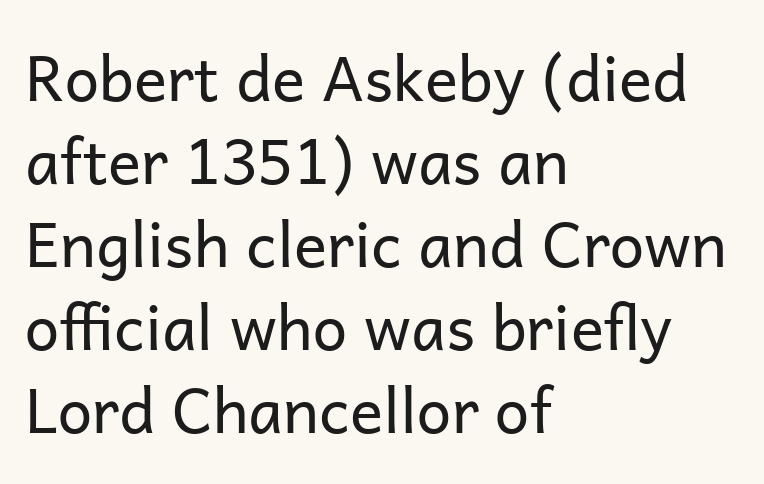
Q: Is the text bold? A: No.
Q: Is the text italic (slanted)? A: No, it is upright.
Q: Is the typeface a serif or a sans-serif typeface? A: Sans-serif.
Q: Is the text underlined? A: No.
Q: How is the paragraph aligned? A: Left-aligned.
Q: Is the spacing between letters normal or unusually wide? A: Normal.
Q: Is the spacing between lines tight, normal or loose? A: Normal.
Q: Width (condensed, normal, or wide)? A: Normal.
Q: Stroke contrast? A: Low.
Q: x-height? A: Medium.
Q: Monospaced? A: No.
